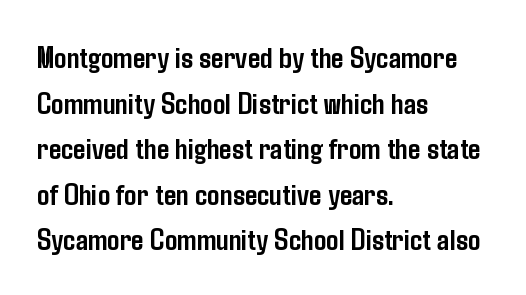
Plenty of ink on the page — the face is bold. The letters advance in unequal steps, a hallmark of proportional type. No word sits above an underline. Observe the ordinary spacing: letters are neighbours, not strangers. The vertical gap from one line to the next is medium. Every stem runs plumb, perpendicular to the baseline.
